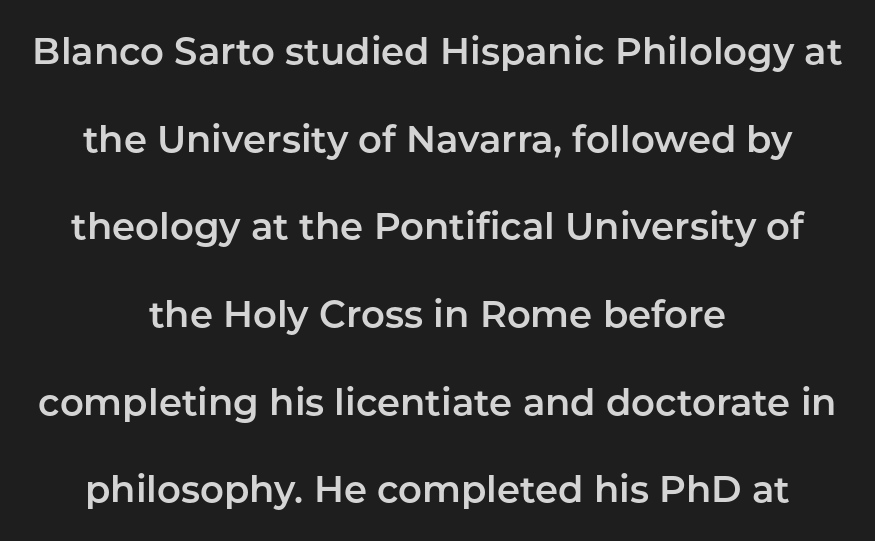
This rendering uses center alignment, leaving both contours irregular but symmetric. Regarding leading, the lines here are spaced well apart. Quick note: not italic, upright. The zone under the glyphs is completely vacant. Spacing between characters is what you'd get straight out of the box.
